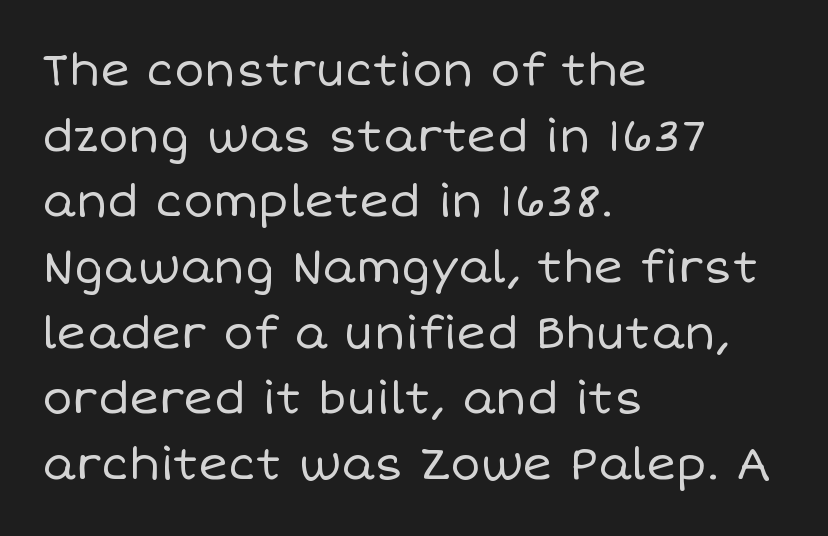
The image shows 45 px regular-weight type, upright; set left-aligned, normal line spacing (1.46x), normal letter spacing, not underlined; low stroke contrast and a large x-height.
